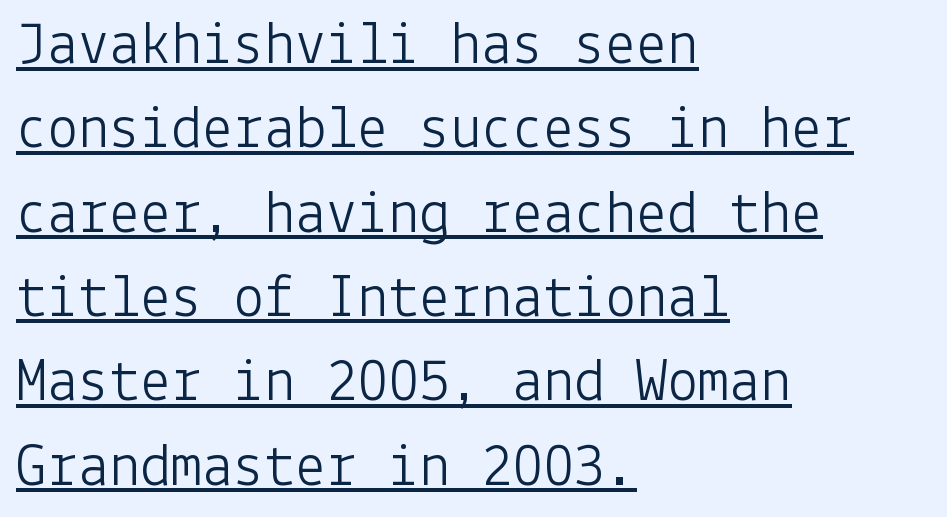
Q: Is the text bold? A: No.
Q: Is the text italic (slanted)? A: No, it is upright.
Q: Is the typeface a serif or a sans-serif typeface? A: Sans-serif.
Q: Is the text underlined? A: Yes.
Q: How is the paragraph aligned? A: Left-aligned.
Q: Is the spacing between letters normal or unusually wide? A: Normal.
Q: Is the spacing between lines tight, normal or loose? A: Normal.
Q: Width (condensed, normal, or wide)? A: Normal.
Q: Stroke contrast? A: Low.
Q: x-height? A: Medium.
